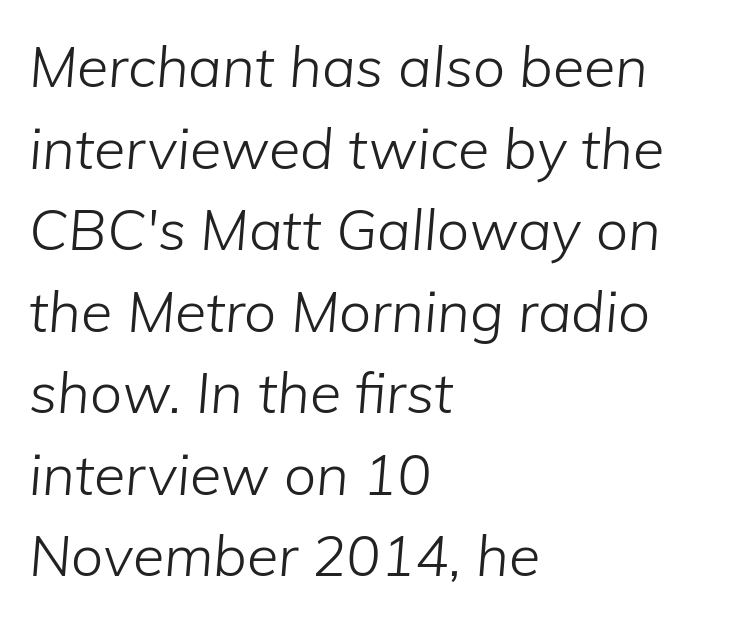
No extra tracking has been applied to these lines. Rule under the text: the space is simply empty. Visually the block forms a straight wall on the left and a jagged coastline on the right. The typeface has the unassuming heft of standard copy or less. Is the type slanted? Yes — the strokes lean at a clear angle. Note the varied advance widths — an 'i' is clearly narrower than an 'm'.
